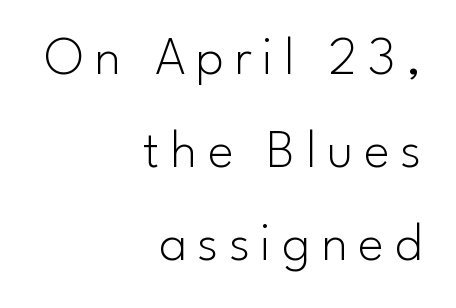
{"serif": "no", "italic": "no", "bold": "no", "weight": "light", "width": "normal", "stroke_contrast": "low", "x_height": "small", "monospaced": "no", "underline": "no", "align": "right", "line_spacing": "normal", "line_spacing_ratio": 1.69, "glyph_px": 55}
